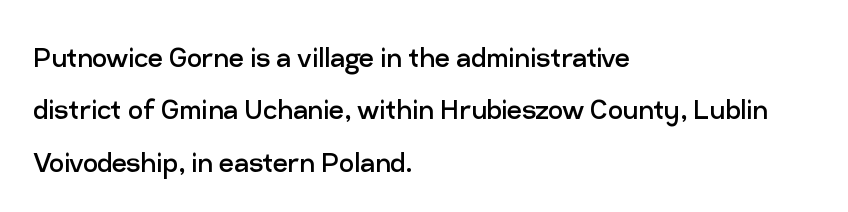
The image shows 33 px regular-weight sans-serif type, upright; set left-aligned, normal line spacing (1.59x), normal letter spacing, not underlined; low stroke contrast and a medium x-height.
